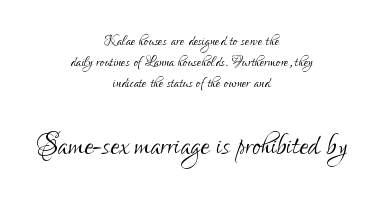
Honestly, the rows look squashed on top of each other. Casual observation: everything's sitting right in the middle. Clear beneath every line of the passage. The letterforms sit at book weight or below.
